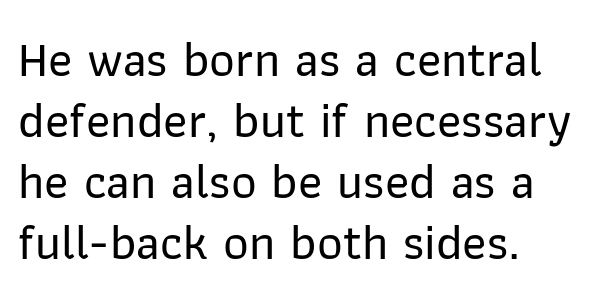
Words appear dense and cohesive because spacing is normal. To sum up the face: it is a sans, with no serifs. Note the varied advance widths — an 'i' is clearly narrower than an 'm'. The baseline area is clear.
